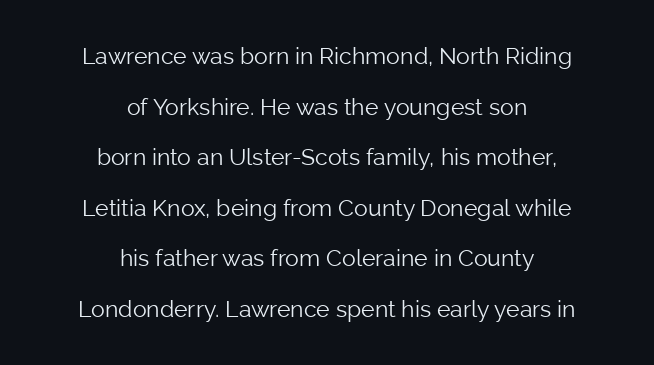
Is the letter spacing exaggerated? No — it looks like the ordinary default. The block of text is sparse from top to bottom, with ample space between rows. Neither beginnings nor endings align; midpoints do. Characters remain perfectly vertical along every line.
